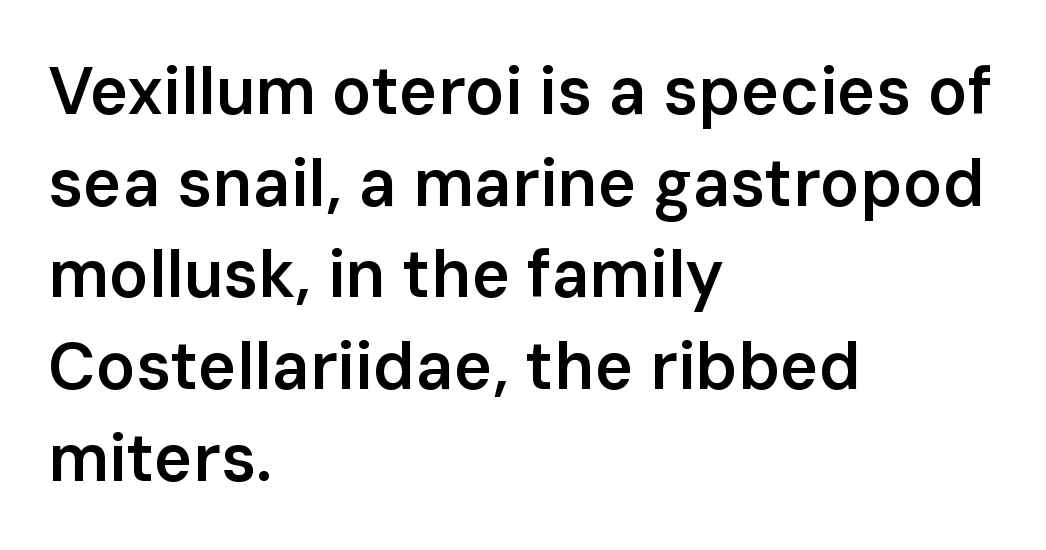
The image shows 66 px semibold sans-serif type, upright; set left-aligned, normal line spacing (1.39x), normal letter spacing, not underlined; low stroke contrast and a medium x-height.
